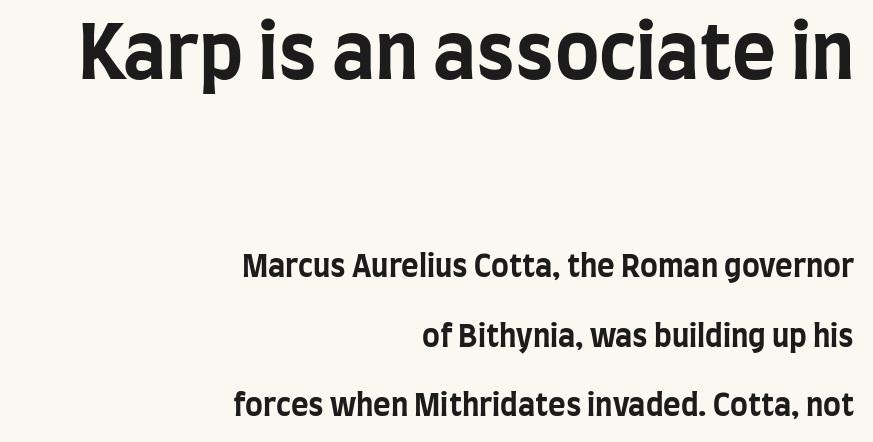
The image shows 75 px bold, condensed sans-serif type, upright; set right-aligned, loose line spacing (2.32x), normal letter spacing, not underlined; the first (top) block is 2.5x larger; low stroke contrast and a large x-height.
